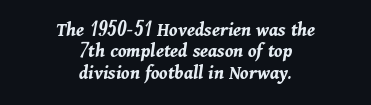
{"italic": "yes", "lean": "right", "slant_degrees": 11, "bold": "yes", "underline": "no", "align": "center", "line_spacing": "tight", "line_spacing_ratio": 1.07, "letter_spacing": "normal", "letter_spacing_em": 0.0, "glyph_px": 20}
